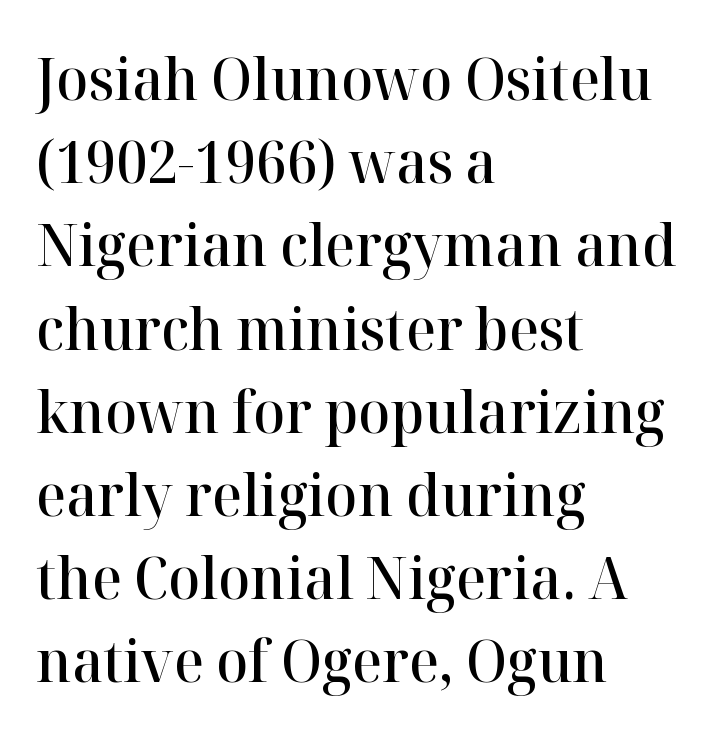
{"serif": "yes", "italic": "no", "bold": "semi", "weight": "semibold", "width": "normal", "stroke_contrast": "high", "x_height": "medium", "monospaced": "no", "underline": "no", "align": "left", "line_spacing": "normal", "line_spacing_ratio": 1.41, "letter_spacing": "normal", "letter_spacing_em": 0.0, "glyph_px": 59}
